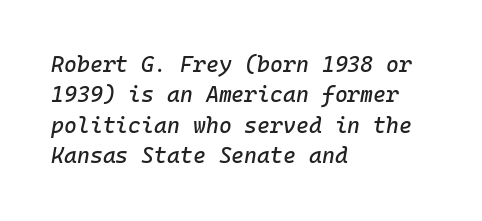
The image shows 22 px text type, italic (leaning right); set left-aligned, normal line spacing (1.38x), normal letter spacing, not underlined.
